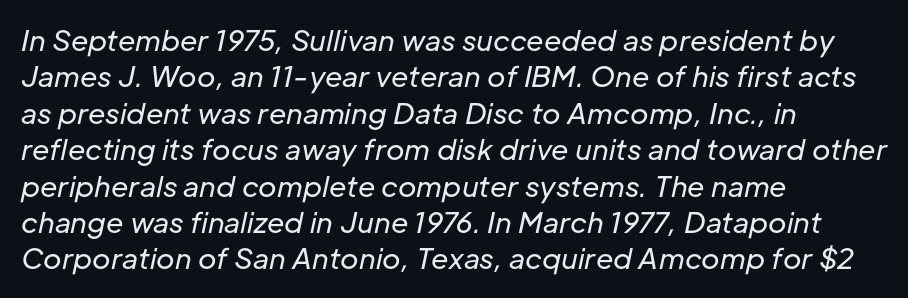
The image shows 28 px regular-weight type, italic (leaning right); set left-aligned, normal line spacing (1.3x), normal letter spacing, not underlined; low stroke contrast and a medium x-height.
